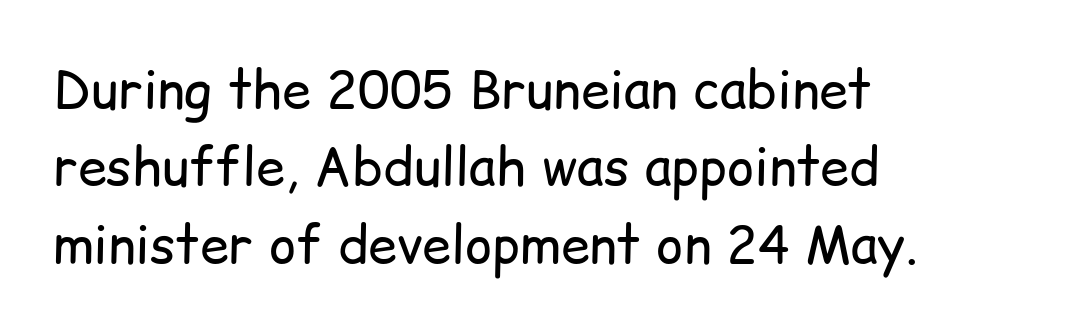
The image shows 52 px regular-weight sans-serif type, upright; set left-aligned, normal line spacing (1.49x), normal letter spacing, not underlined; low stroke contrast and a medium x-height.
